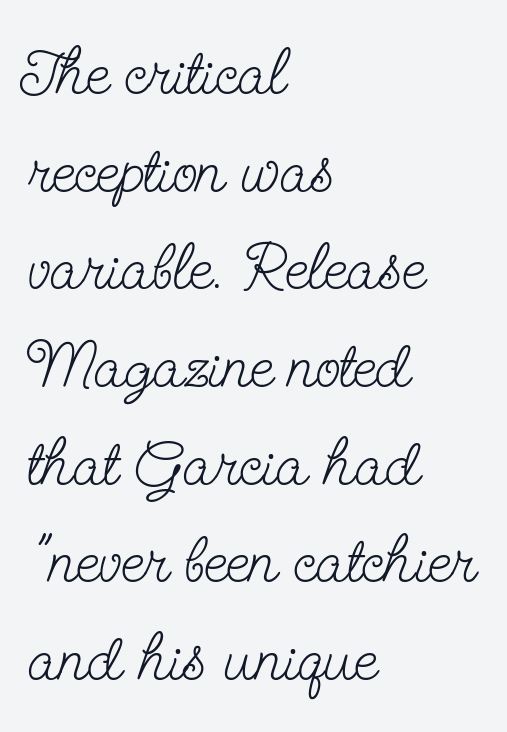
Is this a sans? No — the strokes have serifs. Regarding leading, the lines here are spaced in the standard way. The characters are drawn with everyday or finer stroke widths. Only glyphs here, with clear space below each row. The rendering keeps characters at their native spacing.
